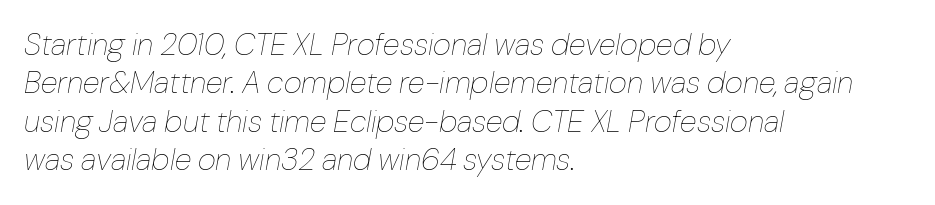
The image shows 31 px thin type, italic (leaning right); set left-aligned, line spacing 1.24x, normal letter spacing, not underlined; low stroke contrast and a medium x-height.
